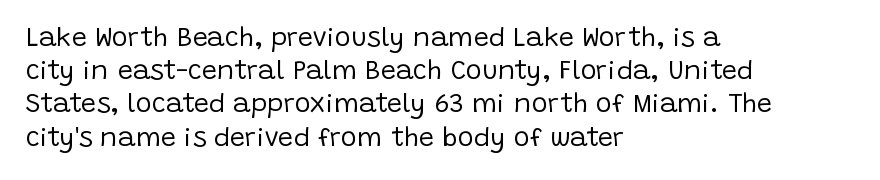
Q: Is the text bold? A: No.
Q: Is the text italic (slanted)? A: No, it is upright.
Q: Is the text underlined? A: No.
Q: How is the paragraph aligned? A: Left-aligned.
Q: Is the spacing between letters normal or unusually wide? A: Normal.
